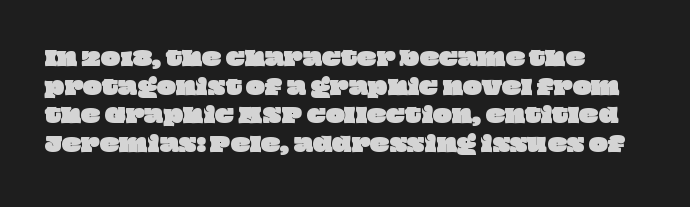
The image shows 20 px text type; set left-aligned, normal line spacing (1.43x), normal letter spacing, not underlined.
